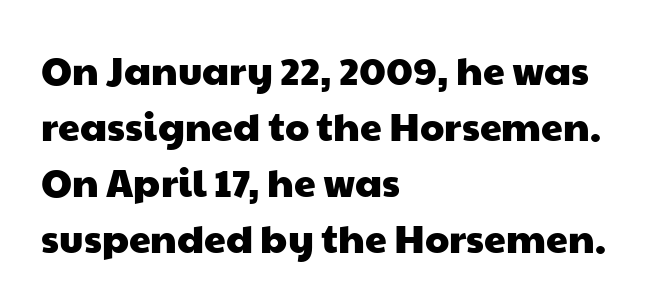
{"serif": "no", "width": "wide", "stroke_contrast": "low", "x_height": "medium", "monospaced": "no", "underline": "no", "align": "left", "line_spacing": "normal", "line_spacing_ratio": 1.44, "letter_spacing": "normal", "letter_spacing_em": 0.0, "glyph_px": 39}
